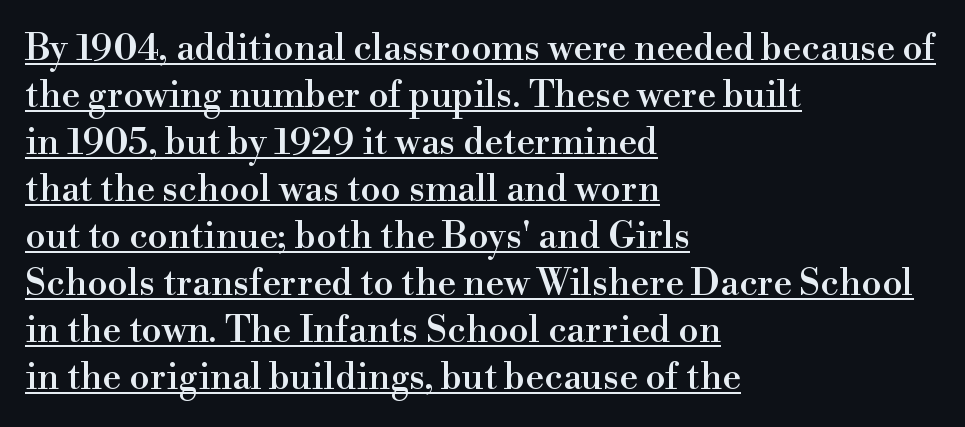
The image shows 37 px serif type, upright; set left-aligned, normal line spacing (1.27x), normal letter spacing, underlined; a small x-height.
